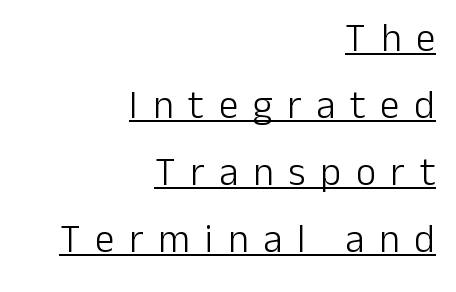
Caption: expanded tracking, letters set apart. Each line ends at the same right margin while the left side varies. Here the designer chose a conventional face with non-uniform glyph widths. When letters stand straight like this, we call the style roman or upright.
